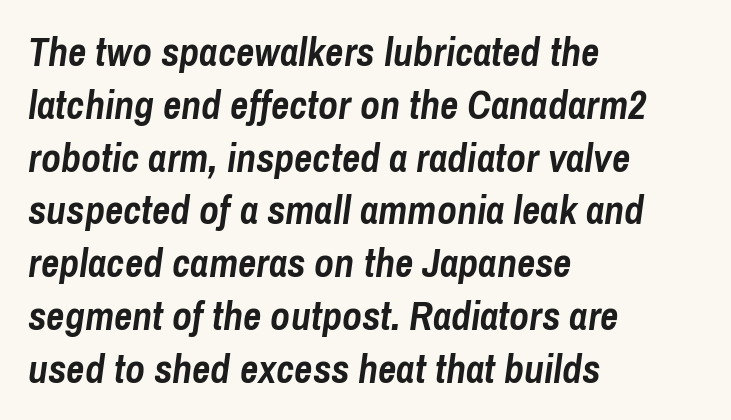
The image shows 40 px semibold, condensed type, italic (leaning right); set left-aligned, normal line spacing (1.32x), normal letter spacing, not underlined; low stroke contrast and a medium x-height.
